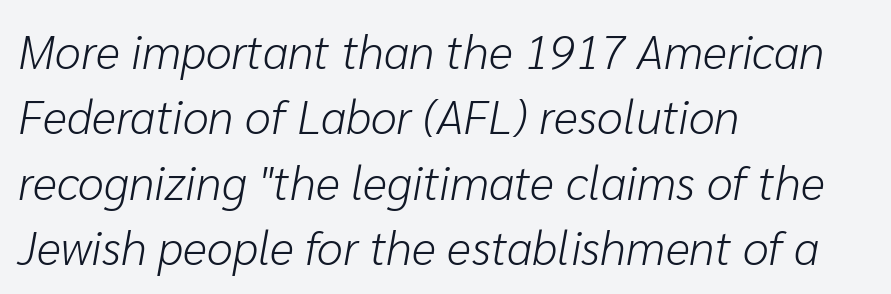
Descenders are the only things crossing below the line. Short and long lines alike share a common starting point at left. A typesetter would call this zero additional tracking. The passage shown is typed in a proportional face where columns would drift. Does the leading feel generous? No, just average. Would a proofreader flag this as italicized? Yes.
